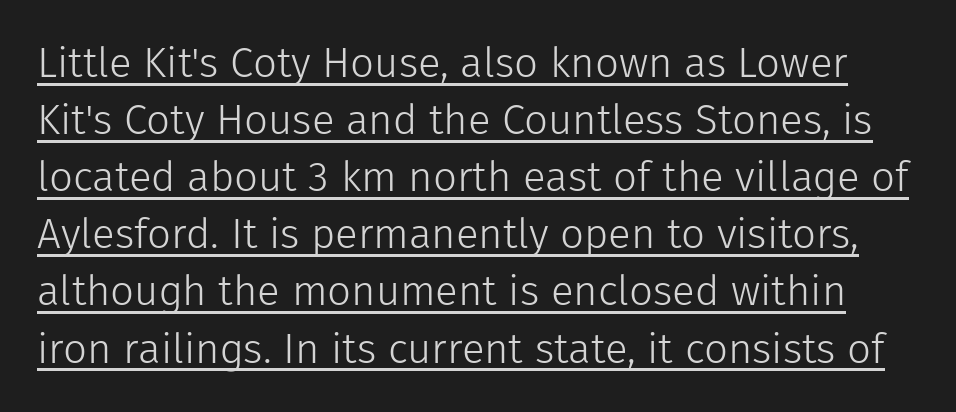
These lines are rendered in a variable-pitch font. The words here are underlined. Interline gaps are of average width in this sample. A typesetter would label this face a sans.
